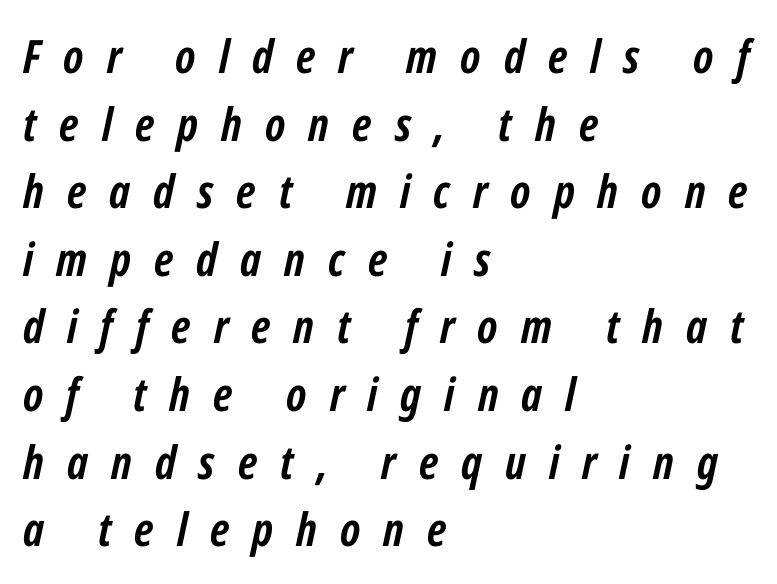
{"italic": "yes", "lean": "right", "slant_degrees": 12, "bold": "yes", "weight": "semibold", "width": "condensed", "stroke_contrast": "low", "x_height": "medium", "monospaced": "no", "underline": "no", "align": "left", "line_spacing": "normal", "line_spacing_ratio": 1.47, "letter_spacing": "wide", "letter_spacing_em": 0.5, "glyph_px": 46}
